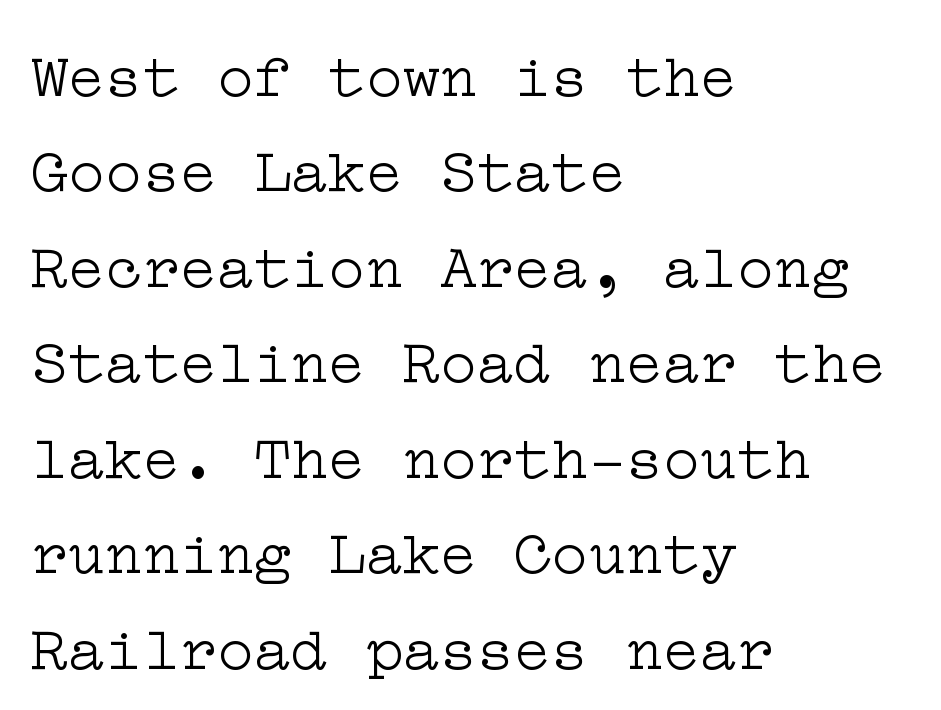
{"serif": "yes", "italic": "no", "bold": "no", "weight": "light", "width": "wide", "stroke_contrast": "low", "x_height": "medium", "underline": "no", "align": "left", "line_spacing": "normal", "line_spacing_ratio": 1.54, "letter_spacing": "normal", "letter_spacing_em": 0.0, "glyph_px": 62}
